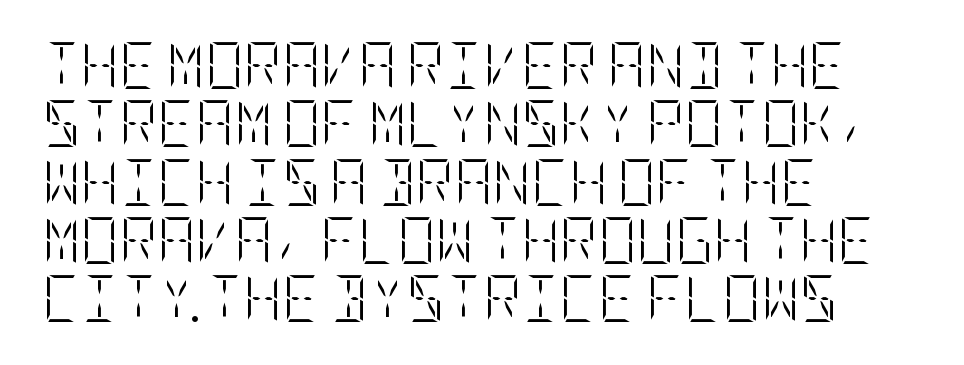
{"italic": "no", "bold": "no", "weight": "light", "width": "condensed", "stroke_contrast": "low", "x_height": "large", "underline": "no", "align": "left", "line_spacing_ratio": 1.24, "letter_spacing": "normal", "letter_spacing_em": 0.0, "glyph_px": 47}
